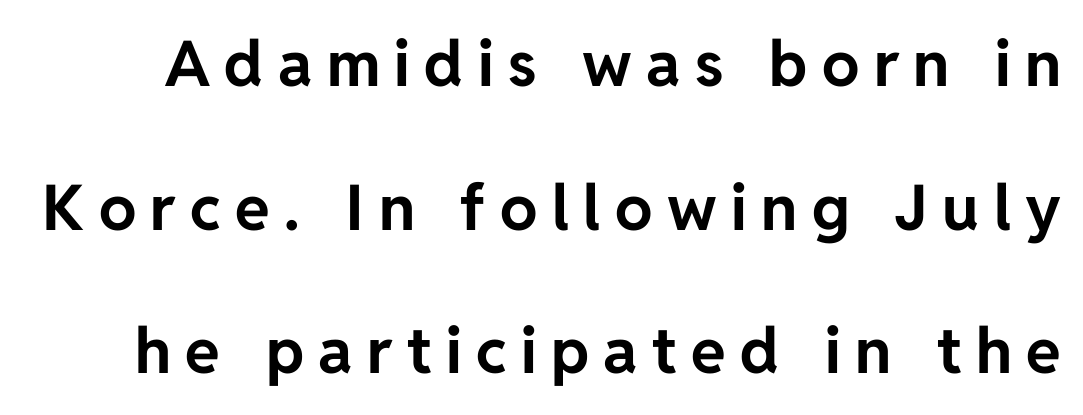
Q: Is the text bold? A: Yes.
Q: Is the text italic (slanted)? A: No, it is upright.
Q: Is the typeface a serif or a sans-serif typeface? A: Sans-serif.
Q: Is the text underlined? A: No.
Q: Is the spacing between letters normal or unusually wide? A: Unusually wide.
Q: Is the spacing between lines tight, normal or loose? A: Loose.
Q: Width (condensed, normal, or wide)? A: Normal.
Q: Stroke contrast? A: Low.
Q: x-height? A: Medium.
Q: Monospaced? A: No.
